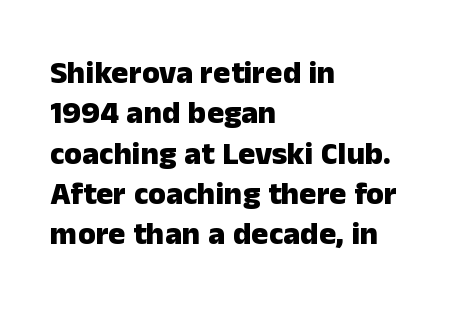
The rendering uses a moderate line-height, typical for paragraphs. What weight is shown? A full bold with thick strokes. The letters sit at their default tracking, neither squeezed nor spread. Font category for this specimen: sans-serif.
